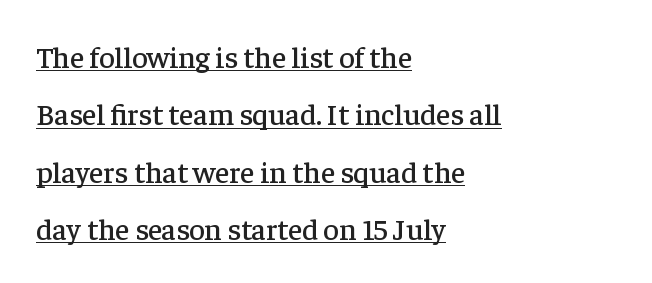
Q: Is the text italic (slanted)? A: No, it is upright.
Q: Is the typeface a serif or a sans-serif typeface? A: Serif.
Q: Is the text underlined? A: Yes.
Q: How is the paragraph aligned? A: Left-aligned.
Q: Is the spacing between letters normal or unusually wide? A: Normal.
Q: Is the spacing between lines tight, normal or loose? A: Loose.
Q: Width (condensed, normal, or wide)? A: Normal.
Q: Stroke contrast? A: Low.
Q: x-height? A: Medium.
Q: Monospaced? A: No.
